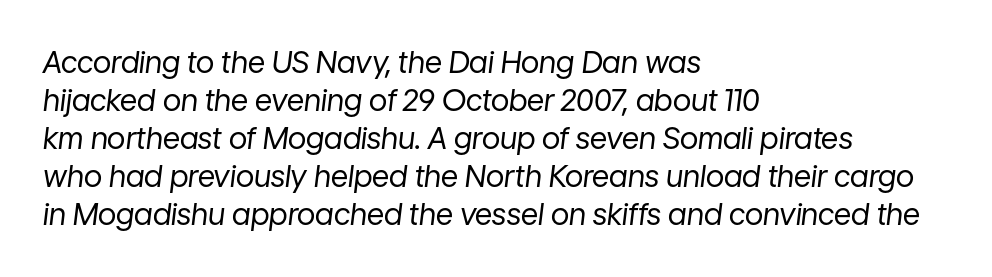
Q: Is the text bold? A: No.
Q: Is the text italic (slanted)? A: Yes, it leans right by about 7 degrees.
Q: Is the text underlined? A: No.
Q: How is the paragraph aligned? A: Left-aligned.
Q: Is the spacing between letters normal or unusually wide? A: Normal.
Q: Is the spacing between lines tight, normal or loose? A: Normal.
Q: Width (condensed, normal, or wide)? A: Normal.
Q: Stroke contrast? A: Low.
Q: x-height? A: Medium.
Q: Monospaced? A: No.
